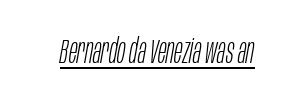
Q: Is the text bold? A: No.
Q: Is the text italic (slanted)? A: Yes, it leans right by about 10 degrees.
Q: Is the text underlined? A: Yes.
Q: Is the spacing between letters normal or unusually wide? A: Normal.
Q: Width (condensed, normal, or wide)? A: Condensed.
Q: Stroke contrast? A: Low.
Q: x-height? A: Large.
Q: Monospaced? A: No.
